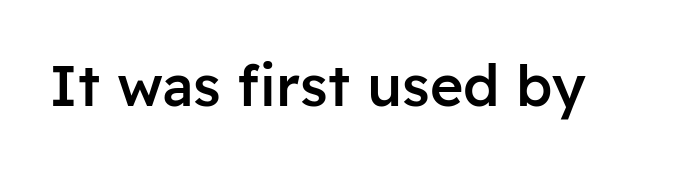
{"serif": "no", "italic": "no", "bold": "semi", "weight": "semibold", "width": "normal", "stroke_contrast": "low", "x_height": "medium", "monospaced": "no", "underline": "no", "letter_spacing": "normal", "letter_spacing_em": 0.0, "glyph_px": 57}
